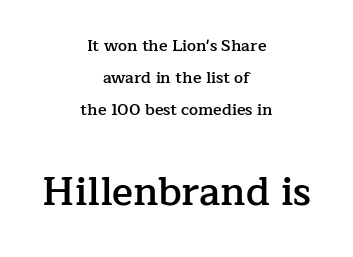
The image shows 39 px semibold serif type, upright; set centered, loose line spacing (2.01x), normal letter spacing, not underlined; the second (bottom) block is 2.44x larger; low stroke contrast and a medium x-height.
